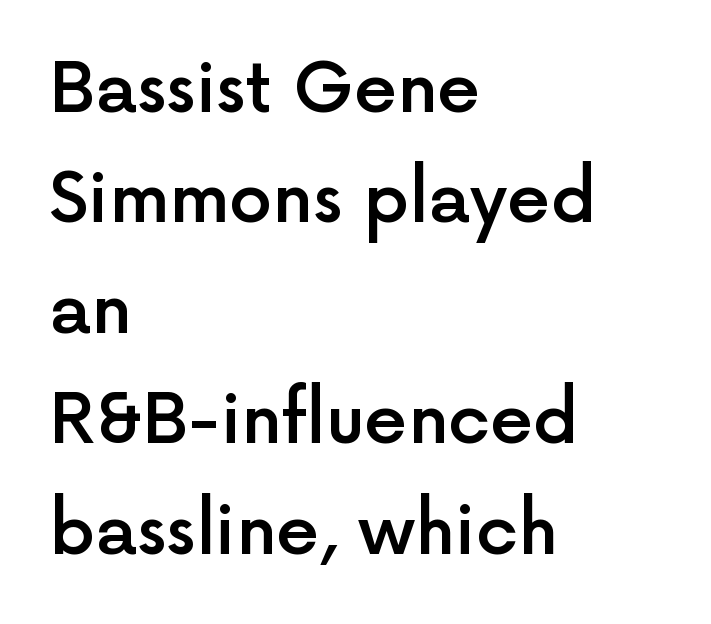
The rendering uses a semibold face; strokes are thickened but not to full bold. These lines are set flush left with a ragged right edge. Vertical strokes here are truly vertical. The type is set solid horizontally, with unmodified tracking.
